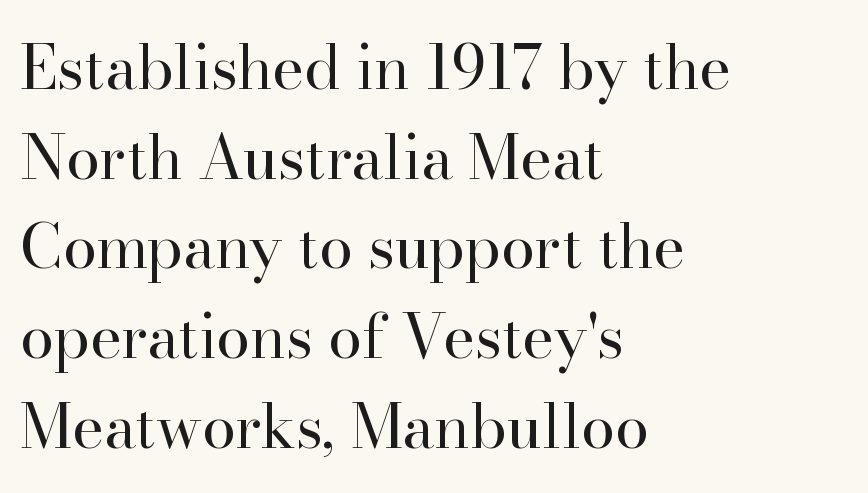
{"serif": "yes", "italic": "no", "bold": "no", "weight": "regular", "width": "normal", "stroke_contrast": "high", "x_height": "small", "monospaced": "no", "underline": "no", "align": "left", "line_spacing": "normal", "line_spacing_ratio": 1.47, "letter_spacing": "normal", "letter_spacing_em": 0.0, "glyph_px": 61}
